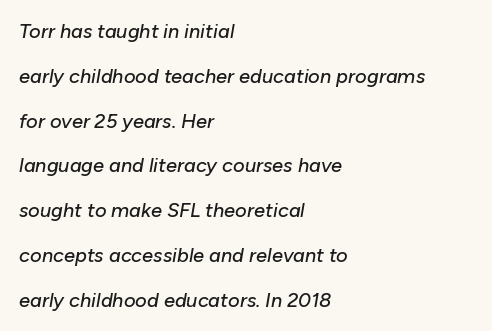
Q: Is the text italic (slanted)? A: Yes, it leans right by about 10 degrees.
Q: Is the text underlined? A: No.
Q: How is the paragraph aligned? A: Left-aligned.
Q: Is the spacing between letters normal or unusually wide? A: Normal.
Q: Is the spacing between lines tight, normal or loose? A: Loose.
